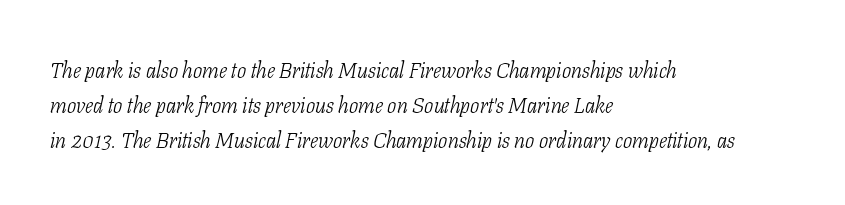
The image shows 22 px text type, italic (leaning right); set left-aligned, normal line spacing (1.59x), normal letter spacing, not underlined.
